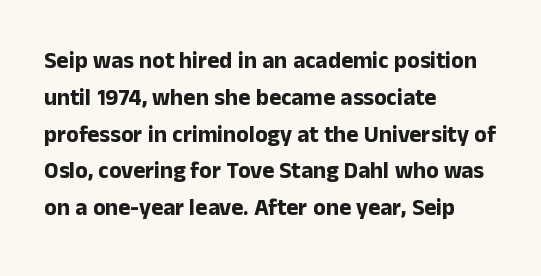
Q: Is the text bold? A: Yes.
Q: Is the text italic (slanted)? A: No, it is upright.
Q: Is the text underlined? A: No.
Q: How is the paragraph aligned? A: Left-aligned.
Q: Is the spacing between letters normal or unusually wide? A: Normal.
Q: Is the spacing between lines tight, normal or loose? A: Normal.
